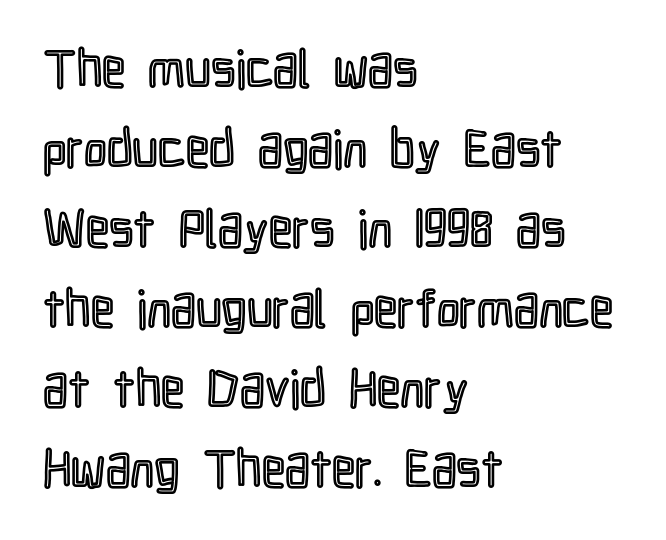
Default kerning and tracking; the words read as compact shapes. The letters advance in unequal steps, a hallmark of proportional type. Reading down the block, your eye returns to a fixed left position each line. Beneath every word, the page is bare. Posture: upright roman. The designer left line spacing at the default.
